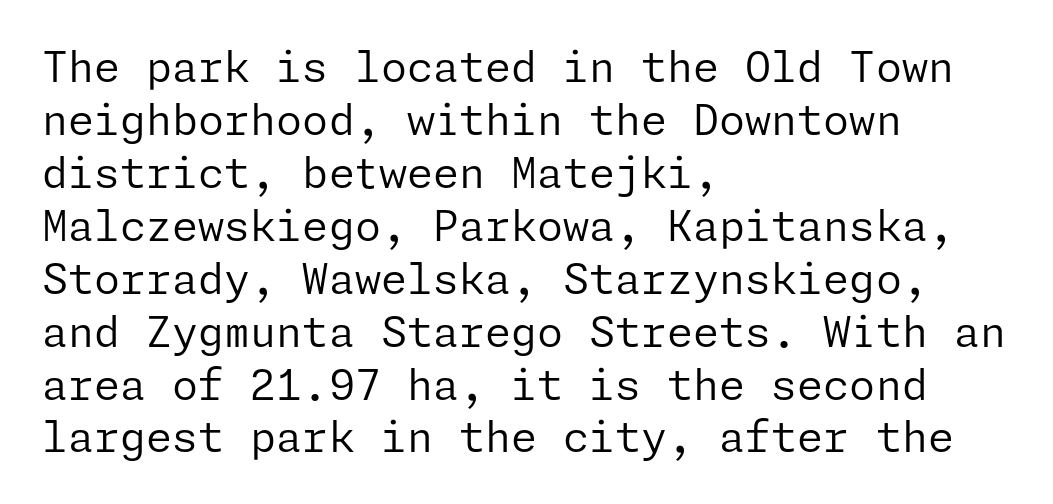
Q: Is the text bold? A: No.
Q: Is the text italic (slanted)? A: No, it is upright.
Q: Is the typeface a serif or a sans-serif typeface? A: Sans-serif.
Q: Is the text underlined? A: No.
Q: How is the paragraph aligned? A: Left-aligned.
Q: Is the spacing between letters normal or unusually wide? A: Normal.
Q: Is the spacing between lines tight, normal or loose? A: Normal.
Q: Width (condensed, normal, or wide)? A: Normal.
Q: Stroke contrast? A: Low.
Q: x-height? A: Medium.
